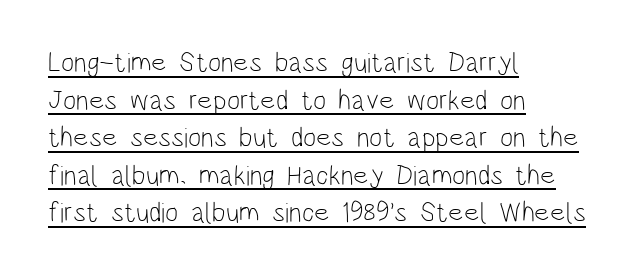
The image shows 28 px light, condensed sans-serif type, upright; set left-aligned, normal line spacing (1.34x), normal letter spacing, underlined; low stroke contrast and a large x-height.
